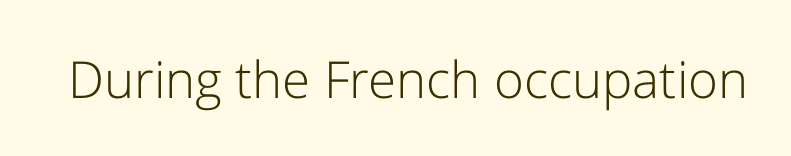
{"serif": "no", "italic": "no", "bold": "no", "weight": "light", "width": "normal", "stroke_contrast": "low", "x_height": "medium", "monospaced": "no", "underline": "no", "letter_spacing": "normal", "letter_spacing_em": 0.0, "glyph_px": 51}
